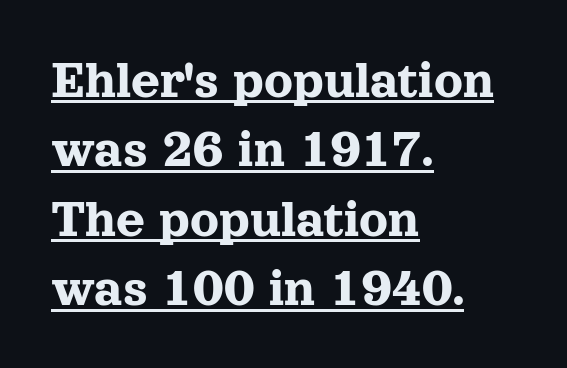
{"serif": "yes", "italic": "no", "width": "normal", "x_height": "medium", "monospaced": "no", "underline": "yes", "align": "left", "line_spacing_ratio": 1.24, "letter_spacing": "normal", "letter_spacing_em": 0.0, "glyph_px": 56}
